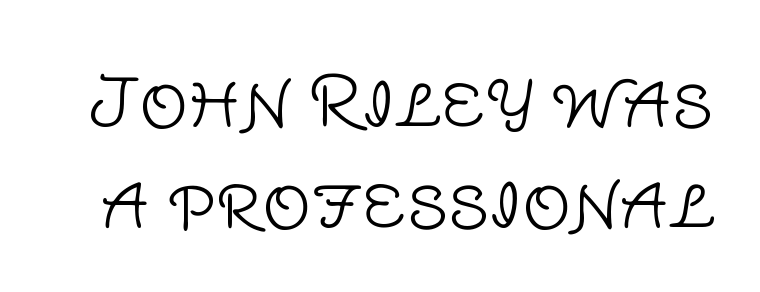
The image shows 68 px light sans-serif type; set normal line spacing (1.48x), normal letter spacing, not underlined; low stroke contrast and a large x-height.
